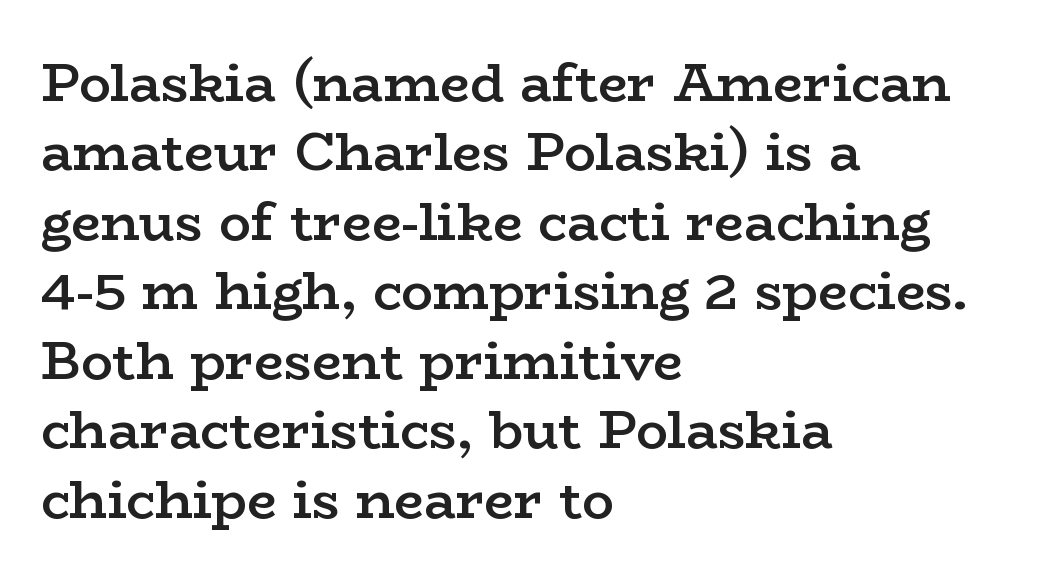
{"serif": "yes", "italic": "no", "bold": "semi", "weight": "semibold", "width": "wide", "stroke_contrast": "low", "x_height": "medium", "monospaced": "no", "underline": "no", "align": "left", "line_spacing": "normal", "line_spacing_ratio": 1.31, "letter_spacing": "normal", "letter_spacing_em": 0.0, "glyph_px": 53}
